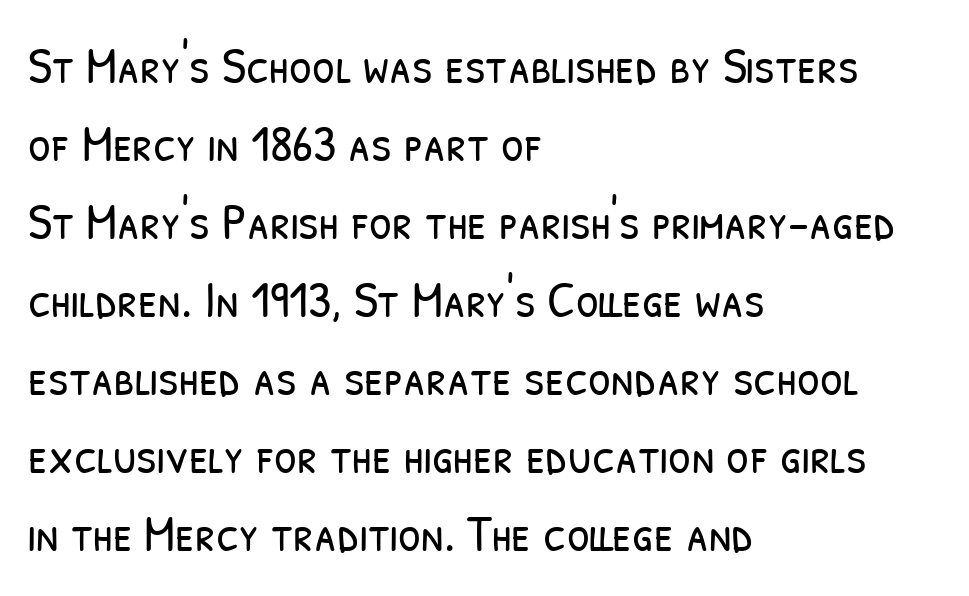
Q: Is the text bold? A: No.
Q: Is the typeface a serif or a sans-serif typeface? A: Sans-serif.
Q: Is the text underlined? A: No.
Q: How is the paragraph aligned? A: Left-aligned.
Q: Is the spacing between letters normal or unusually wide? A: Normal.
Q: Is the spacing between lines tight, normal or loose? A: Normal.
Q: Width (condensed, normal, or wide)? A: Condensed.
Q: Stroke contrast? A: Low.
Q: x-height? A: Medium.
Q: Monospaced? A: No.
